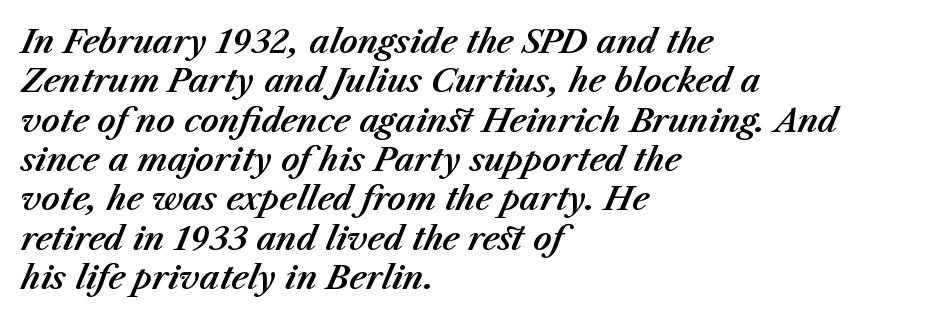
The specimen reads as italic at a glance. Do the characters align in a grid? No, the font is proportional. Nobody touched the tracking dial on this one. Honestly, there is no underline to notice here at all.
